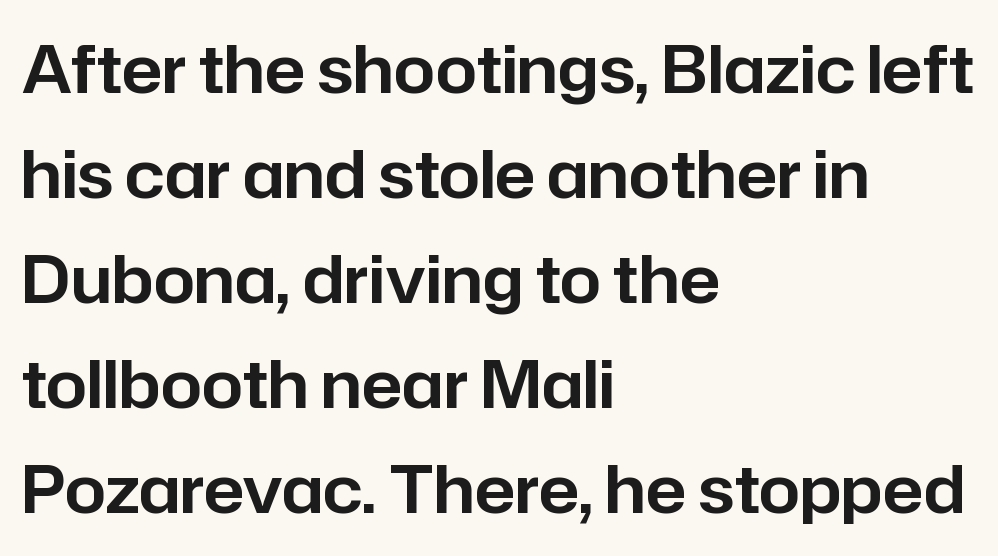
{"serif": "no", "italic": "no", "width": "normal", "stroke_contrast": "low", "x_height": "medium", "monospaced": "no", "underline": "no", "align": "left", "line_spacing": "normal", "line_spacing_ratio": 1.59, "letter_spacing": "normal", "letter_spacing_em": 0.0, "glyph_px": 66}
